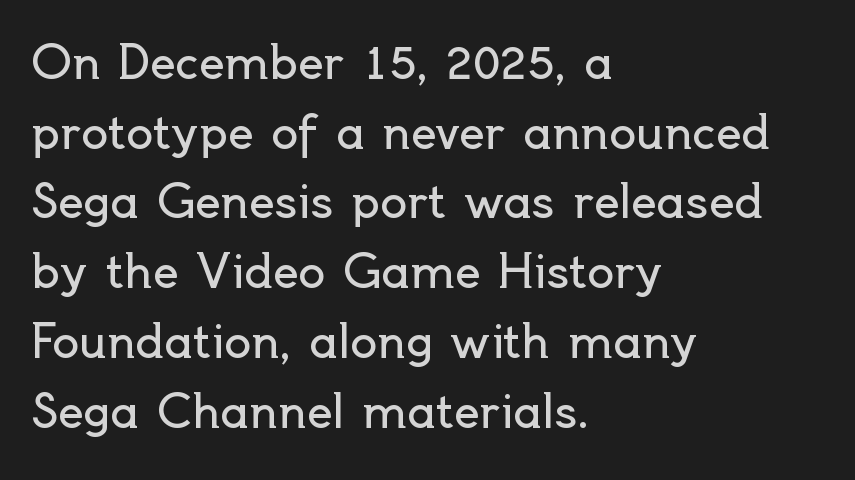
Q: Is the text bold? A: No.
Q: Is the text italic (slanted)? A: No, it is upright.
Q: Is the typeface a serif or a sans-serif typeface? A: Sans-serif.
Q: Is the text underlined? A: No.
Q: How is the paragraph aligned? A: Left-aligned.
Q: Is the spacing between letters normal or unusually wide? A: Normal.
Q: Is the spacing between lines tight, normal or loose? A: Normal.
Q: Width (condensed, normal, or wide)? A: Normal.
Q: x-height? A: Small.
Q: Monospaced? A: No.
